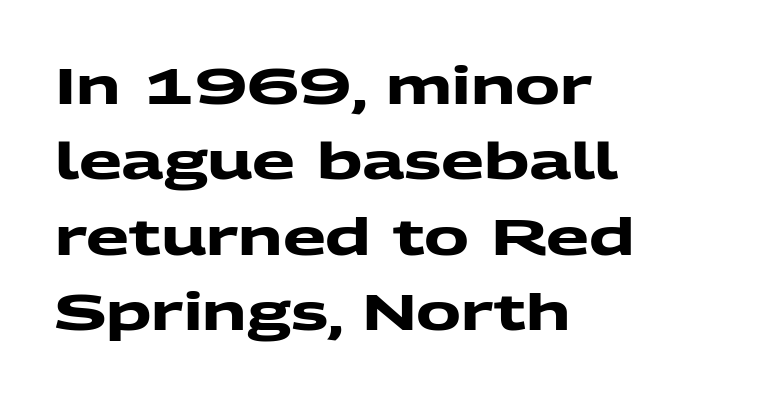
The string is rendered with underlining switched off. Heavy-handed strokes throughout: this text is bold. Are there feet on the stems? There aren't — it's a sans. The letters advance in unequal steps, a hallmark of proportional type. The face used here is rendered with its standard letterfit. The designer left line spacing at the default.
